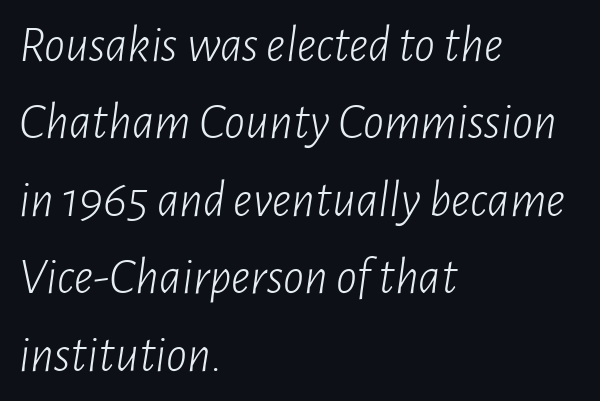
The image shows 52 px light, condensed type, italic (leaning right); set left-aligned, normal line spacing (1.49x), normal letter spacing, not underlined; low stroke contrast and a medium x-height.
